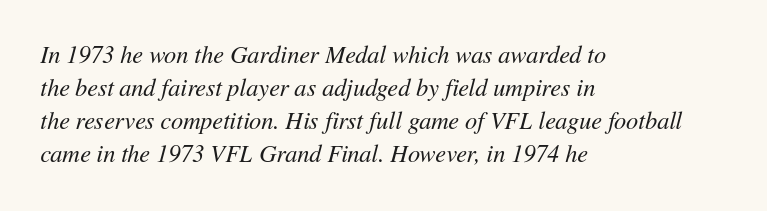
The passage shown stacks its lines at a standard gap. No letter is thick-stroked: the sample isn't bold. Typeset ragged right — the left edge is the straight one. The rendering keeps characters at their native spacing.
